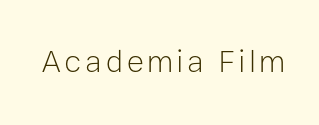
The image shows 32 px light sans-serif type, upright; set not underlined; low stroke contrast and a medium x-height.
